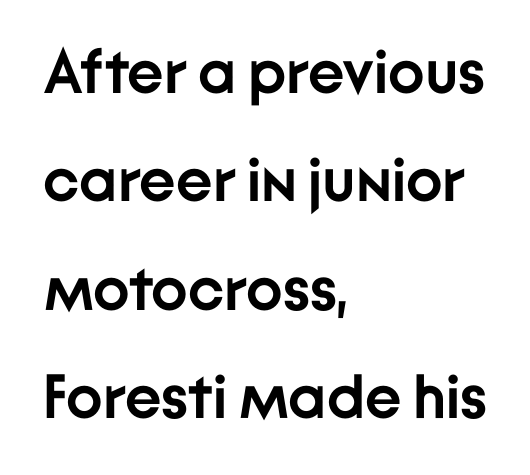
{"serif": "no", "italic": "no", "bold": "yes", "weight": "semibold", "width": "normal", "stroke_contrast": "low", "x_height": "medium", "monospaced": "no", "underline": "no", "align": "left", "line_spacing_ratio": 1.75, "letter_spacing": "normal", "letter_spacing_em": 0.0, "glyph_px": 62}
